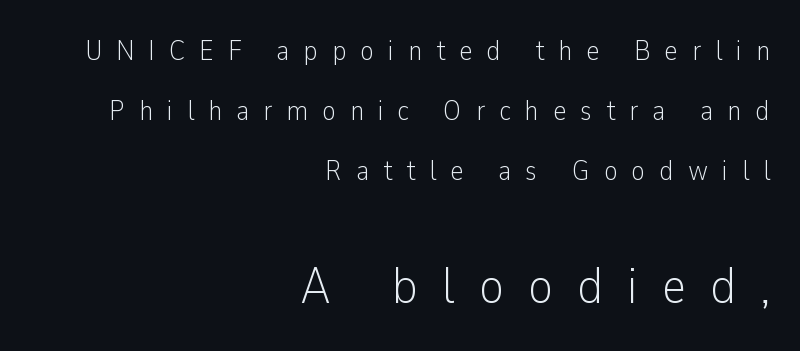
Type size steps up from the first block to the second. Underlining? Definitely not there. Students, note that the glyphs here are deliberately spaced far apart. Whoever set this chose breathing room over compactness in the vertical rhythm. The letters stand upright; this is a roman face. Observe the absence of serifs on each vertical stroke in this sample.
